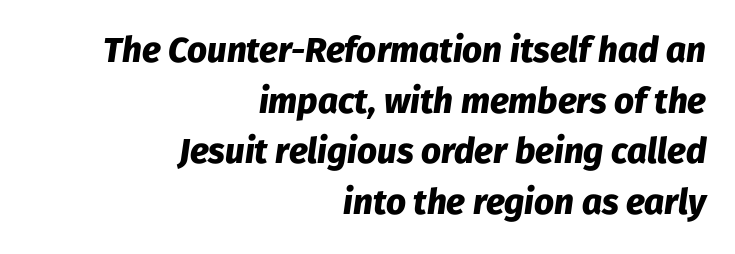
{"italic": "yes", "lean": "right", "slant_degrees": 8, "bold": "yes", "weight": "heavy", "width": "normal", "stroke_contrast": "low", "x_height": "medium", "monospaced": "no", "underline": "no", "align": "right", "line_spacing": "normal", "line_spacing_ratio": 1.45, "letter_spacing": "normal", "letter_spacing_em": 0.0, "glyph_px": 35}
